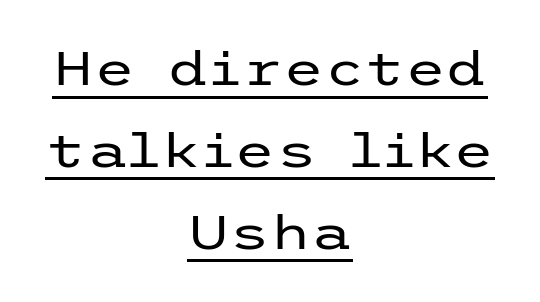
These lines are composed in type without serifs. The text block is weighted toward neither margin, spreading evenly from the middle. Unbolded letterforms with no extra heft. Glyph-to-glyph distance matches everyday printed text. No italicization has been applied; the sample stays upright. Has an underline been added? It has.
